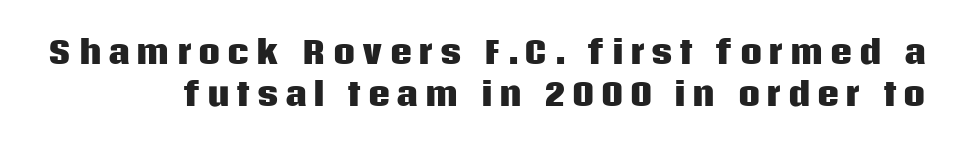
The lines sit at an ordinary, default distance from one another. Someone cranked the tracking dial way up on this one. Style check: upright. This sample has the flowing, uneven cadence of proportional lettering. Lines of text with bare space underneath. I'd describe the lettering as bold — thick and assertive.
